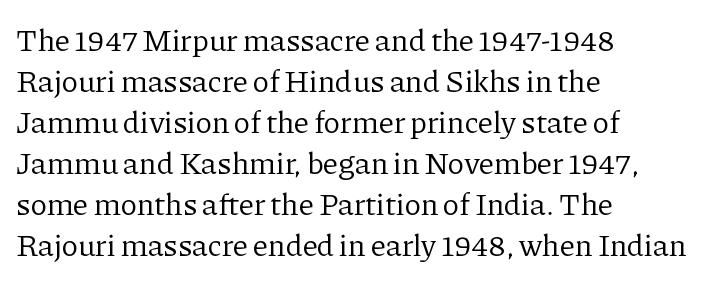
The image shows 31 px regular-weight serif type, upright; set left-aligned, normal line spacing (1.32x), normal letter spacing, not underlined; low stroke contrast and a medium x-height.
